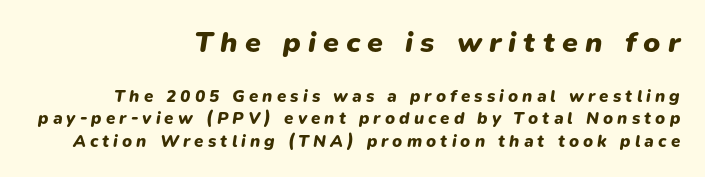
The image shows 29 px heavy type, italic (leaning right); set right-aligned, normal line spacing (1.31x), unusually wide letter spacing (+0.24 em), not underlined; the first (top) block is 1.71x larger; low stroke contrast and a medium x-height.
